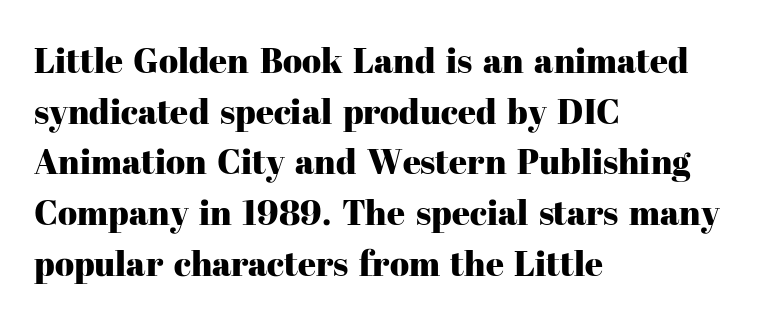
The type is set solid horizontally, with unmodified tracking. These lines sit exactly where default settings would place them. Check the space under the baseline: it is left empty. The typeface chosen for these lines features serifs. Posture: vertical.
